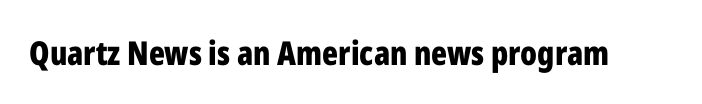
The image shows 33 px bold, condensed sans-serif type, upright; set normal letter spacing, not underlined; low stroke contrast and a medium x-height.
